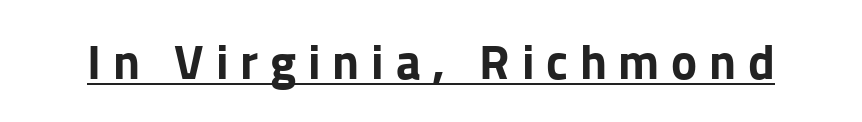
{"serif": "no", "italic": "no", "bold": "yes", "weight": "bold", "width": "normal", "stroke_contrast": "low", "x_height": "medium", "monospaced": "no", "underline": "yes", "letter_spacing": "wide", "letter_spacing_em": 0.24, "glyph_px": 49}
